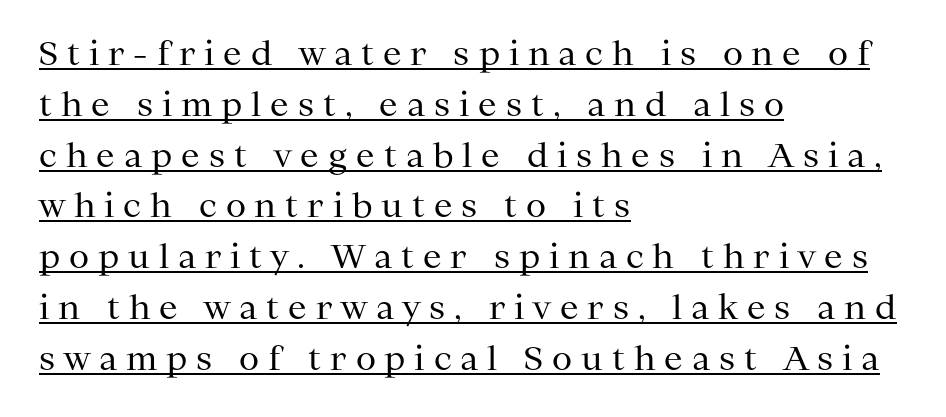
Q: Is the text bold? A: No.
Q: Is the text italic (slanted)? A: No, it is upright.
Q: Is the typeface a serif or a sans-serif typeface? A: Serif.
Q: Is the text underlined? A: Yes.
Q: How is the paragraph aligned? A: Left-aligned.
Q: Is the spacing between letters normal or unusually wide? A: Unusually wide.
Q: Is the spacing between lines tight, normal or loose? A: Normal.
Q: Width (condensed, normal, or wide)? A: Normal.
Q: Stroke contrast? A: Medium.
Q: x-height? A: Medium.
Q: Monospaced? A: No.
